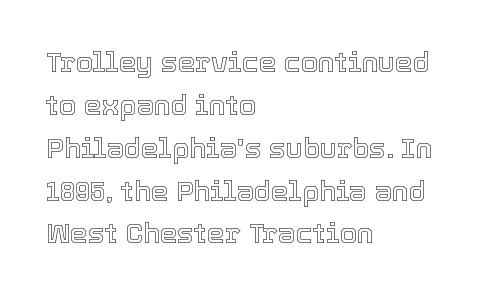
The image shows 28 px text type, upright; set left-aligned, normal line spacing (1.53x), normal letter spacing, not underlined; a medium x-height.
